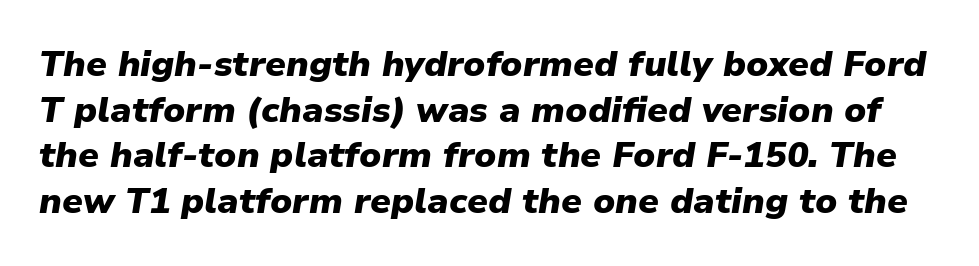
The image shows 36 px heavy type, italic (leaning right); set normal line spacing (1.27x), normal letter spacing, not underlined; low stroke contrast and a medium x-height.
